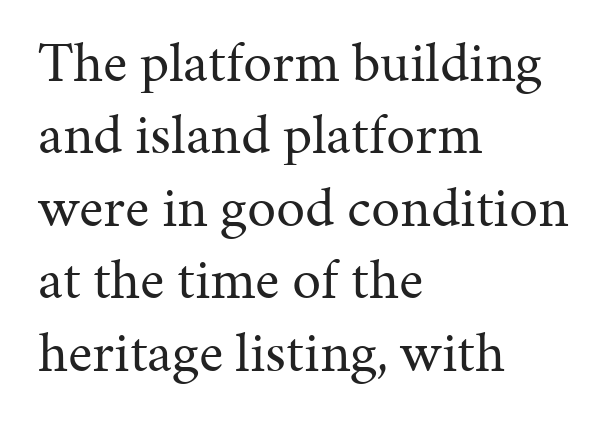
The image shows 58 px regular-weight serif type, upright; set left-aligned, normal line spacing (1.25x), normal letter spacing, not underlined; medium stroke contrast and a medium x-height.
